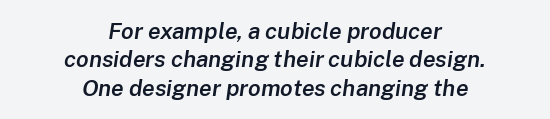
{"italic": "yes", "lean": "right", "slant_degrees": 8, "bold": "semi", "underline": "no", "align": "center", "line_spacing_ratio": 1.23, "letter_spacing": "normal", "letter_spacing_em": 0.0, "glyph_px": 23}
